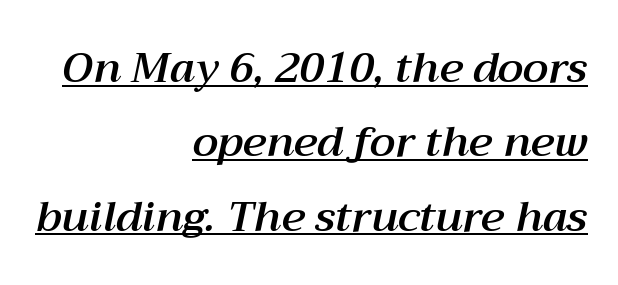
{"italic": "yes", "lean": "right", "slant_degrees": 12, "width": "normal", "stroke_contrast": "medium", "x_height": "medium", "monospaced": "no", "underline": "yes", "align": "right", "line_spacing_ratio": 1.77, "letter_spacing": "normal", "letter_spacing_em": 0.0, "glyph_px": 42}
